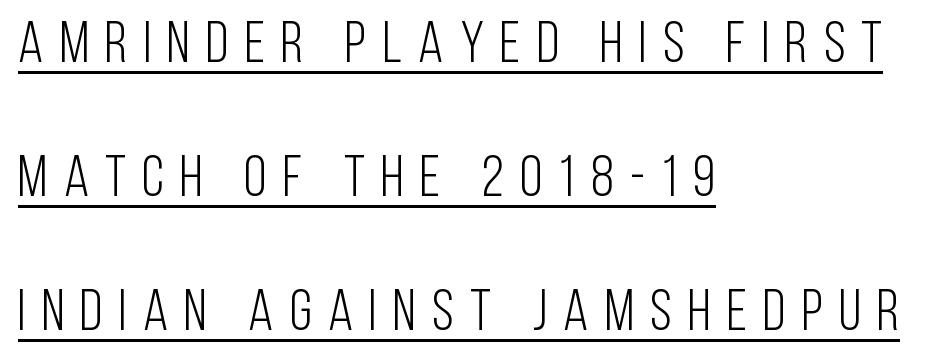
Upright lettering throughout. The text was rendered using a sans face with plain stroke endings. Successive baselines arrive slowly, with a big drop between each. The specimen includes a rule beneath the text block's lines. Spacing between characters has been opened up far beyond the box default. A student would call this left alignment; a typographer would say flush left, rag right.
